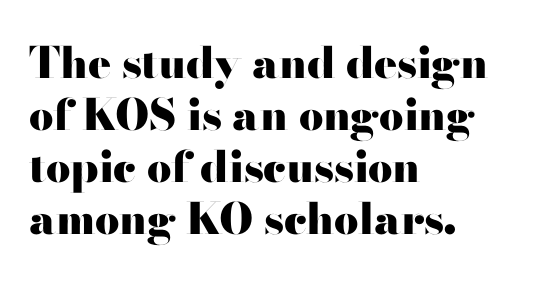
The face used here is proportionally spaced, like ordinary book or web type. As a designer I'd log this as weight 700, bold. Leftover space on each line is placed entirely after the last word. The words here are not underlined. How are the letters spaced? Ordinarily, with no added tracking. Vertical strokes here are truly vertical.
